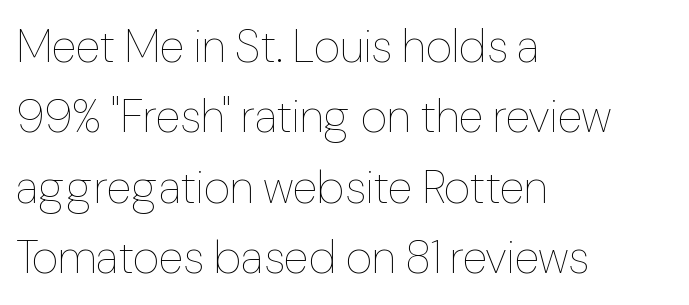
Q: Is the text bold? A: No.
Q: Is the text italic (slanted)? A: No, it is upright.
Q: Is the text underlined? A: No.
Q: How is the paragraph aligned? A: Left-aligned.
Q: Is the spacing between letters normal or unusually wide? A: Normal.
Q: Is the spacing between lines tight, normal or loose? A: Normal.
Q: Width (condensed, normal, or wide)? A: Normal.
Q: Stroke contrast? A: Low.
Q: x-height? A: Medium.
Q: Monospaced? A: No.
